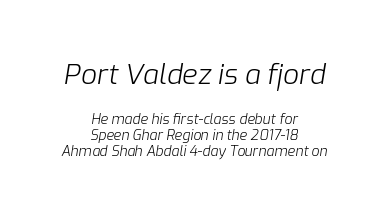
The image shows 28 px light type, italic (leaning right); set centered, tight line spacing (1.13x), normal letter spacing, not underlined; the first (top) block is 2.0x larger; low stroke contrast and a medium x-height.
